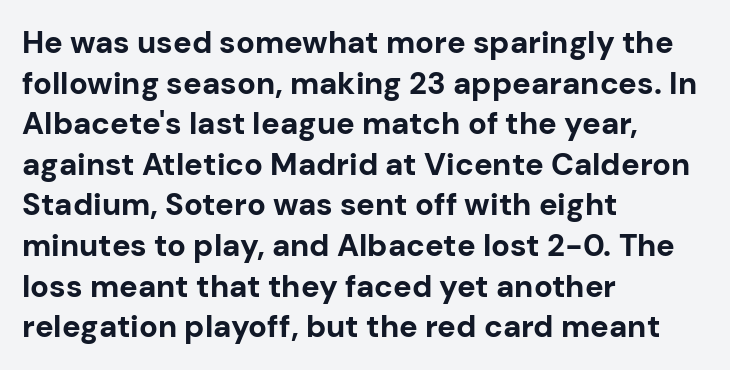
{"serif": "no", "italic": "no", "bold": "yes", "weight": "bold", "width": "normal", "stroke_contrast": "low", "x_height": "medium", "monospaced": "no", "underline": "no", "align": "left", "line_spacing": "normal", "line_spacing_ratio": 1.31, "letter_spacing": "normal", "letter_spacing_em": 0.0, "glyph_px": 31}
